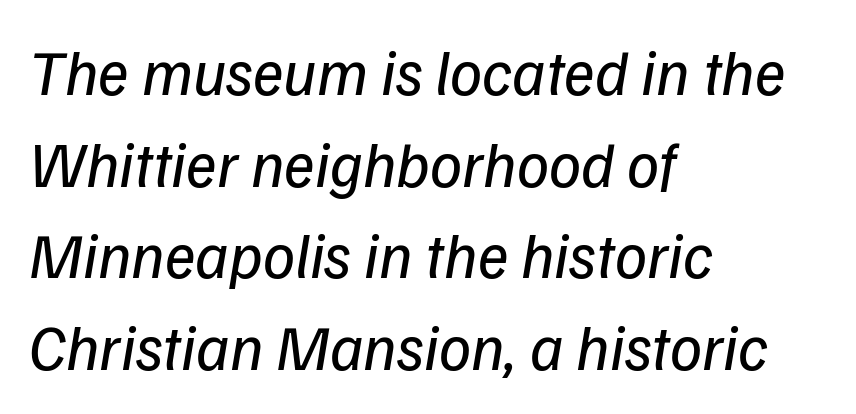
The paragraph shown leans on its left margin. What's the leading like? Ordinary, nothing unusual. Caption: face not bold, strokes unweighted. Characters follow at the spacing the type designer built in. Varying glyph widths throughout — classic text-font behaviour.
